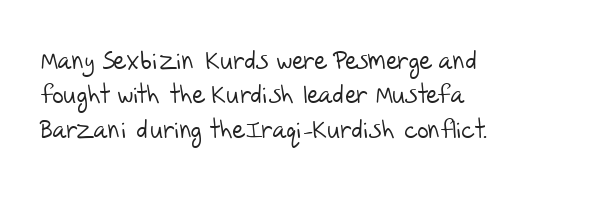
Q: Is the text bold? A: No.
Q: Is the text underlined? A: No.
Q: How is the paragraph aligned? A: Left-aligned.
Q: Is the spacing between letters normal or unusually wide? A: Normal.
Q: Is the spacing between lines tight, normal or loose? A: Normal.
